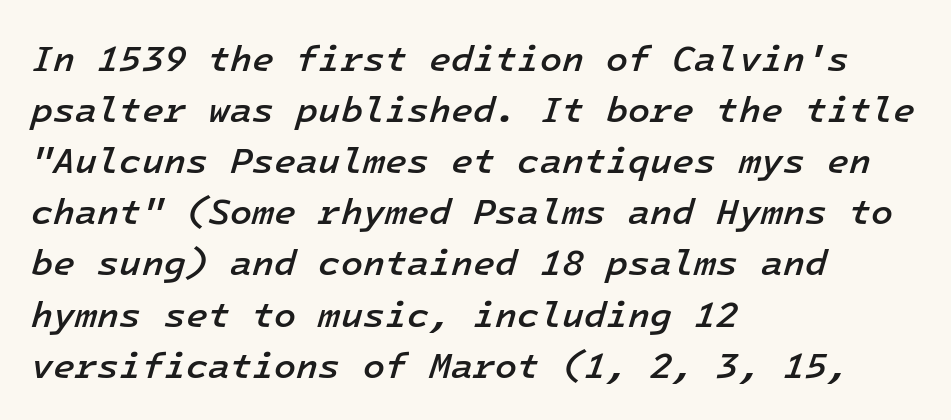
The image shows 36 px semibold type, italic (leaning right), monospaced; set left-aligned, normal line spacing (1.42x), normal letter spacing, not underlined; low stroke contrast and a medium x-height.
